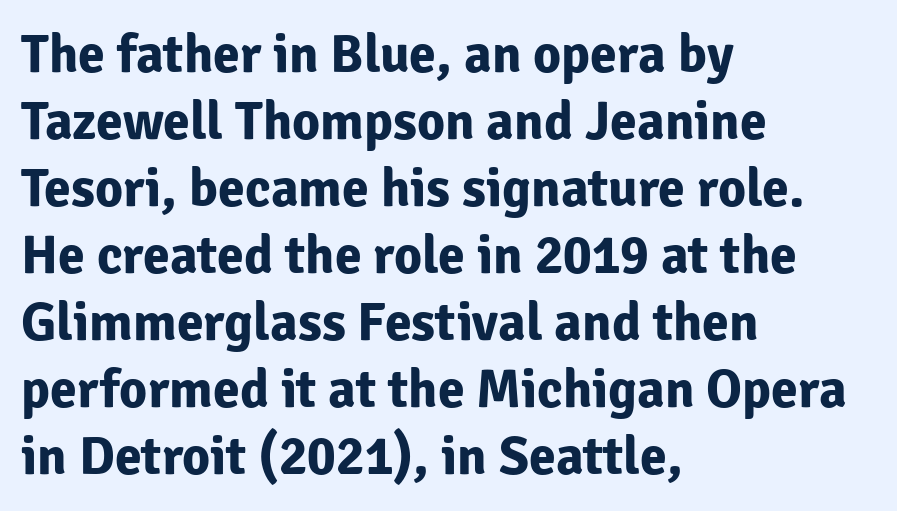
Q: Is the text bold? A: Yes.
Q: Is the text italic (slanted)? A: No, it is upright.
Q: Is the typeface a serif or a sans-serif typeface? A: Sans-serif.
Q: Is the text underlined? A: No.
Q: How is the paragraph aligned? A: Left-aligned.
Q: Is the spacing between letters normal or unusually wide? A: Normal.
Q: Width (condensed, normal, or wide)? A: Normal.
Q: Stroke contrast? A: Low.
Q: x-height? A: Medium.
Q: Monospaced? A: No.
